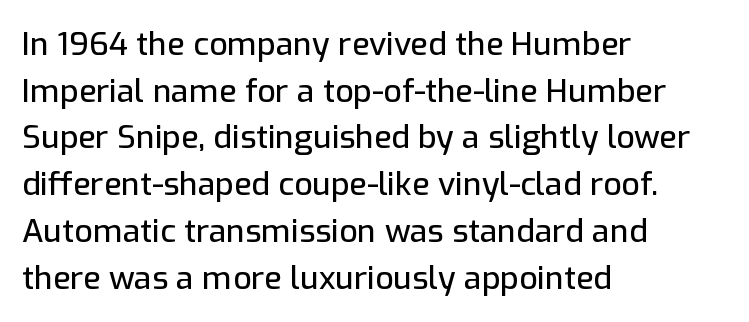
The image shows 32 px sans-serif type, upright; set left-aligned, normal line spacing (1.46x), normal letter spacing, not underlined; low stroke contrast and a medium x-height.
